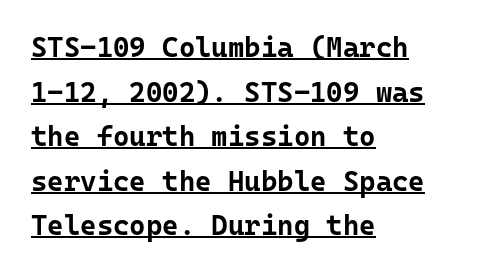
{"serif": "no", "italic": "no", "bold": "yes", "weight": "bold", "width": "normal", "stroke_contrast": "low", "x_height": "medium", "monospaced": "yes", "underline": "yes", "align": "left", "line_spacing": "normal", "line_spacing_ratio": 1.59, "letter_spacing": "normal", "letter_spacing_em": 0.0, "glyph_px": 28}
